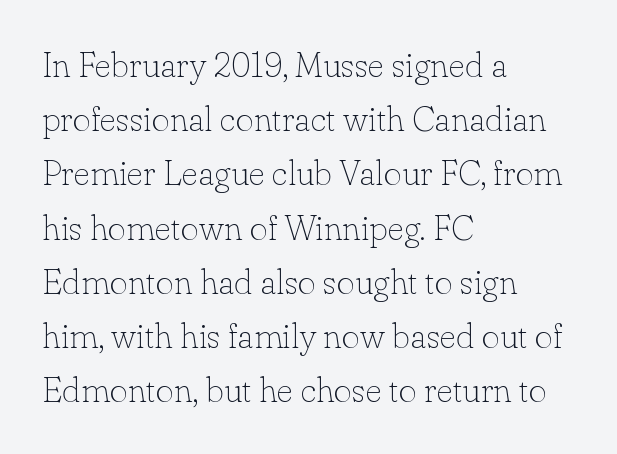
The image shows 35 px thin serif type, upright; set left-aligned, normal line spacing (1.55x), normal letter spacing, not underlined; low stroke contrast and a small x-height.
